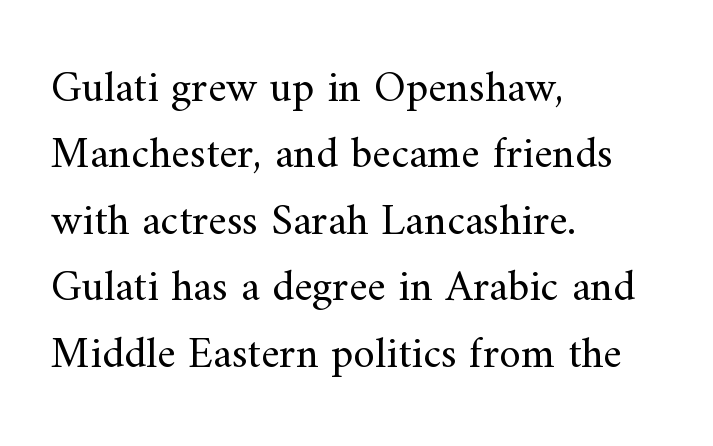
Q: Is the text bold? A: No.
Q: Is the text italic (slanted)? A: No, it is upright.
Q: Is the typeface a serif or a sans-serif typeface? A: Serif.
Q: Is the text underlined? A: No.
Q: How is the paragraph aligned? A: Left-aligned.
Q: Is the spacing between letters normal or unusually wide? A: Normal.
Q: Is the spacing between lines tight, normal or loose? A: Normal.
Q: Width (condensed, normal, or wide)? A: Normal.
Q: Stroke contrast? A: Medium.
Q: x-height? A: Small.
Q: Monospaced? A: No.
